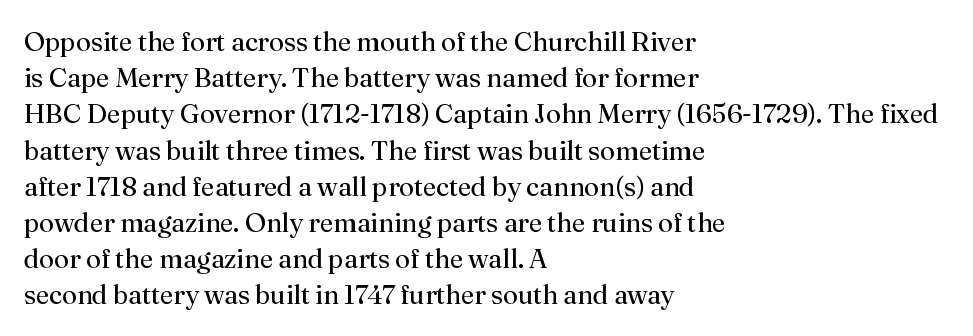
{"italic": "no", "bold": "no", "underline": "no", "align": "left", "line_spacing": "normal", "line_spacing_ratio": 1.34, "letter_spacing": "normal", "letter_spacing_em": 0.0, "glyph_px": 27}
